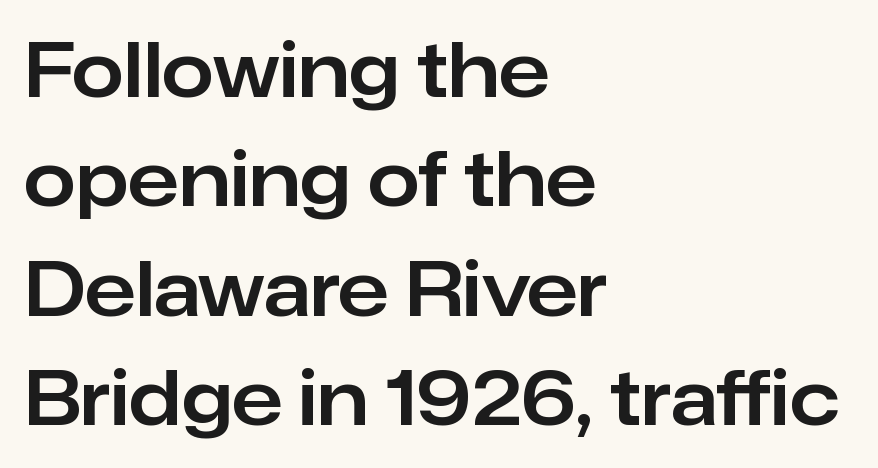
The line texture is even and compact thanks to regular tracking. Each letter keeps its own natural width here, so spacing adapts to shape. The letters stand upright; this is a roman face. I'd call this a sans setting — the letters go barefoot. The area under the type is left untouched.
